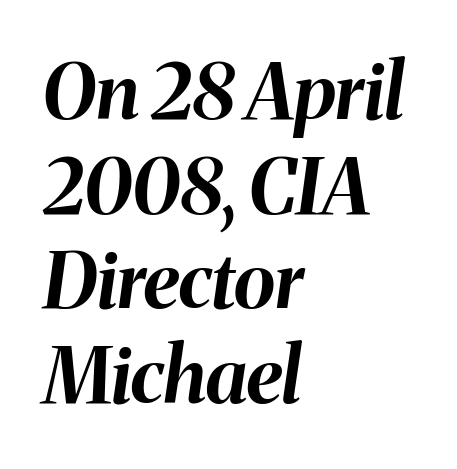
Does the lettering tilt? It does — this is italic. Quick note: underline off. The letters advance in unequal steps, a hallmark of proportional type. The paragraph shown leans on its left margin.
